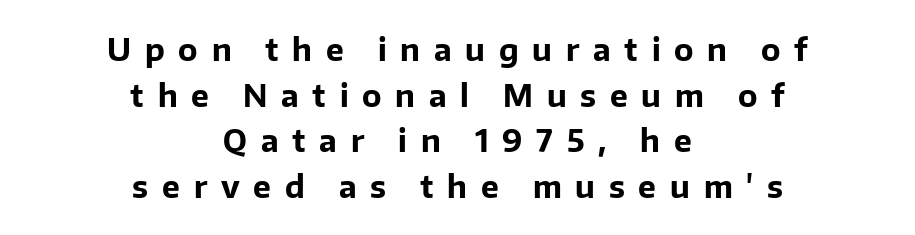
Q: Is the text bold? A: Yes.
Q: Is the text italic (slanted)? A: No, it is upright.
Q: Is the typeface a serif or a sans-serif typeface? A: Sans-serif.
Q: Is the text underlined? A: No.
Q: How is the paragraph aligned? A: Centered.
Q: Is the spacing between letters normal or unusually wide? A: Unusually wide.
Q: Is the spacing between lines tight, normal or loose? A: Normal.
Q: Width (condensed, normal, or wide)? A: Normal.
Q: Stroke contrast? A: Low.
Q: x-height? A: Medium.
Q: Monospaced? A: No.
